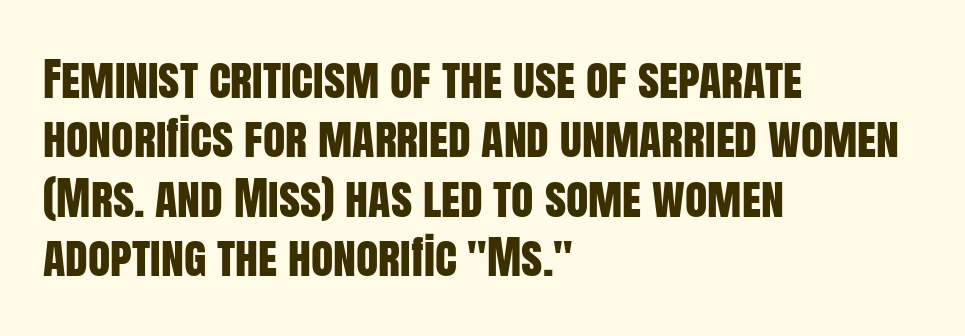
A typesetter would call this zero additional tracking. This is roman type, the default non-slanted kind. The text block is weighted toward the left margin, trailing off unevenly rightward. A typesetter would call this proportional, since set widths differ per character. The type family on display is of the sans-serif kind. Leading matches the norm, producing a regular column.
